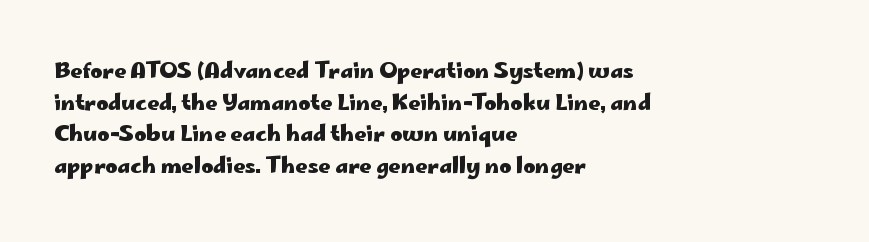
The image shows 21 px bold type, upright; set left-aligned, normal line spacing (1.51x), normal letter spacing, not underlined.
